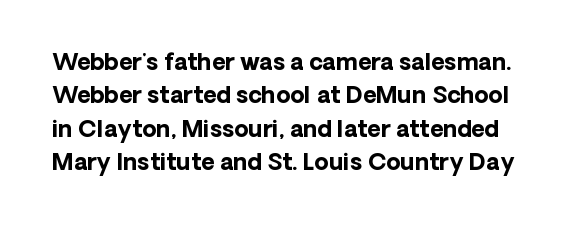
Q: Is the text bold? A: Yes.
Q: Is the text italic (slanted)? A: No, it is upright.
Q: Is the text underlined? A: No.
Q: Is the spacing between letters normal or unusually wide? A: Normal.
Q: Is the spacing between lines tight, normal or loose? A: Normal.
